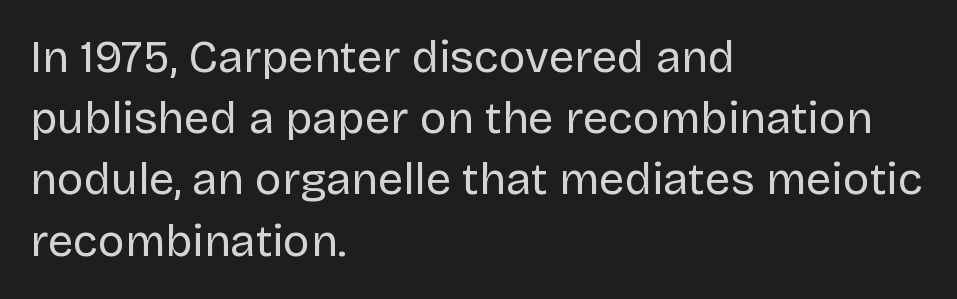
Q: Is the text bold? A: No.
Q: Is the text italic (slanted)? A: No, it is upright.
Q: Is the typeface a serif or a sans-serif typeface? A: Sans-serif.
Q: Is the text underlined? A: No.
Q: How is the paragraph aligned? A: Left-aligned.
Q: Is the spacing between letters normal or unusually wide? A: Normal.
Q: Is the spacing between lines tight, normal or loose? A: Normal.
Q: Width (condensed, normal, or wide)? A: Normal.
Q: Stroke contrast? A: Low.
Q: x-height? A: Large.
Q: Monospaced? A: No.
